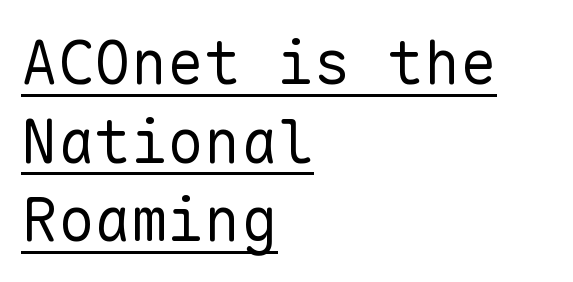
{"serif": "no", "italic": "no", "bold": "no", "weight": "regular", "width": "normal", "stroke_contrast": "low", "x_height": "medium", "monospaced": "yes", "underline": "yes", "align": "left", "line_spacing": "normal", "line_spacing_ratio": 1.29, "letter_spacing": "normal", "letter_spacing_em": 0.0, "glyph_px": 61}
